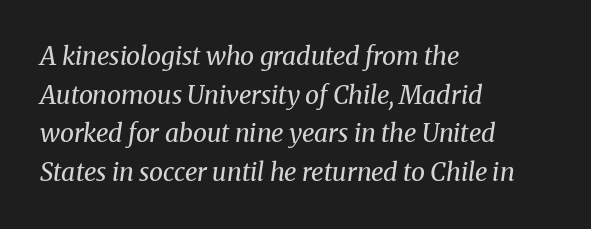
Is there much room between lines? A standard amount, neither cramped nor airy. No letter is thick-stroked: the sample isn't bold. Observe the lean: these are italic letterforms. Decoration check: the copy has no underline. Compared with a centered layout, this one pins lines to the left instead.
